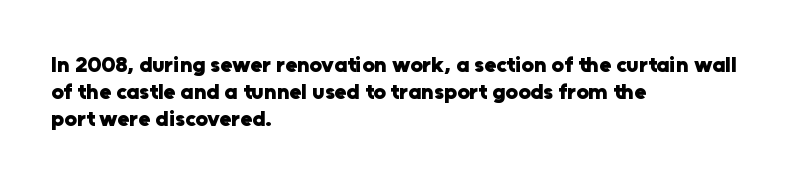
{"italic": "no", "bold": "yes", "underline": "no", "align": "left", "line_spacing_ratio": 1.23, "letter_spacing": "normal", "letter_spacing_em": 0.0, "glyph_px": 22}
